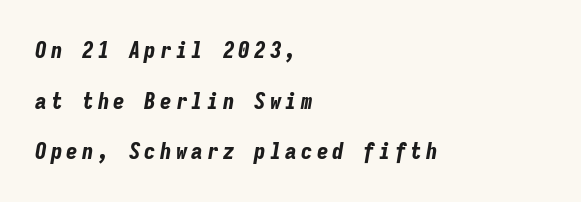
{"italic": "yes", "lean": "right", "slant_degrees": 9, "bold": "yes", "underline": "no", "align": "left", "line_spacing": "loose", "line_spacing_ratio": 2.2, "glyph_px": 23}
